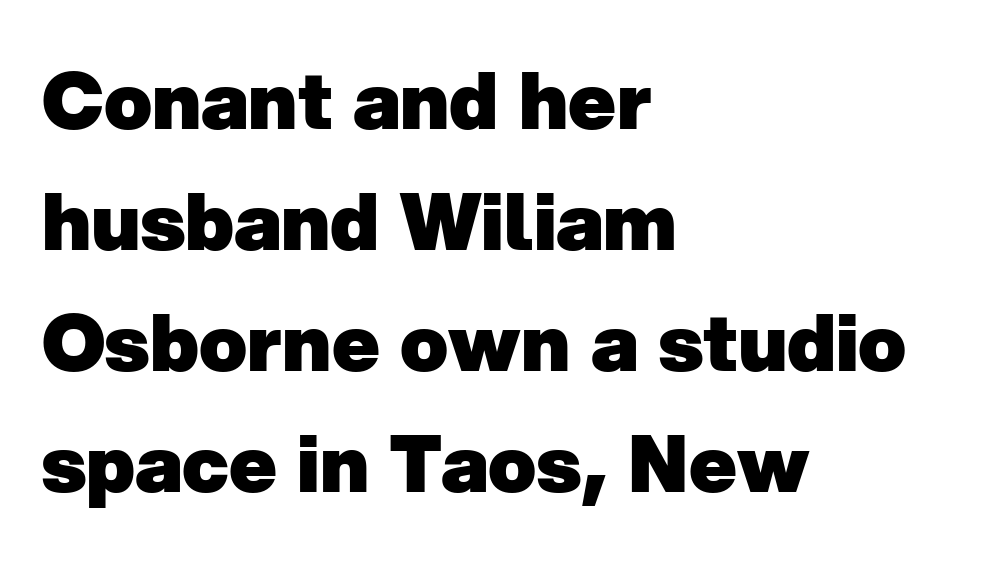
Students, note that the glyphs here touch the page at normal intervals. The space beneath each line is pristine and unruled. This sample is left-justified, so line endings fall wherever the words run out. The letters advance in unequal steps, a hallmark of proportional type. The vertical gap from one line to the next is medium. The type family on display is of the sans-serif kind.
